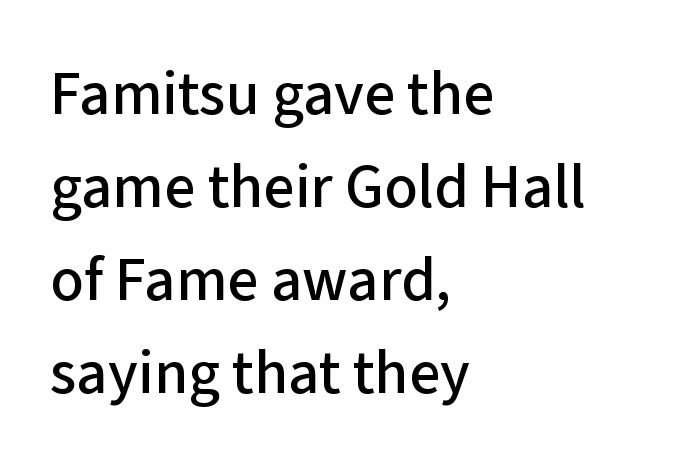
Q: Is the text italic (slanted)? A: No, it is upright.
Q: Is the typeface a serif or a sans-serif typeface? A: Sans-serif.
Q: Is the text underlined? A: No.
Q: How is the paragraph aligned? A: Left-aligned.
Q: Is the spacing between letters normal or unusually wide? A: Normal.
Q: Is the spacing between lines tight, normal or loose? A: Normal.
Q: Width (condensed, normal, or wide)? A: Normal.
Q: Stroke contrast? A: Low.
Q: x-height? A: Medium.
Q: Monospaced? A: No.
